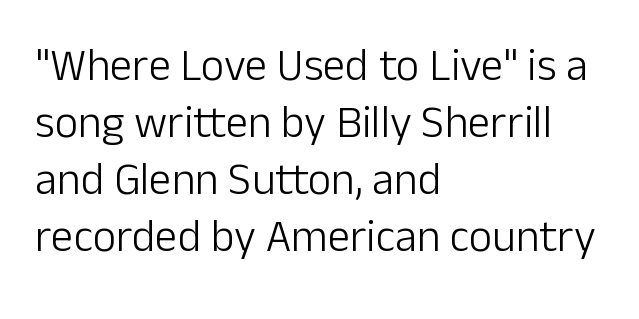
{"serif": "no", "italic": "no", "bold": "no", "weight": "light", "width": "normal", "stroke_contrast": "low", "x_height": "medium", "monospaced": "no", "underline": "no", "align": "left", "line_spacing": "normal", "line_spacing_ratio": 1.27, "letter_spacing": "normal", "letter_spacing_em": 0.0, "glyph_px": 45}
